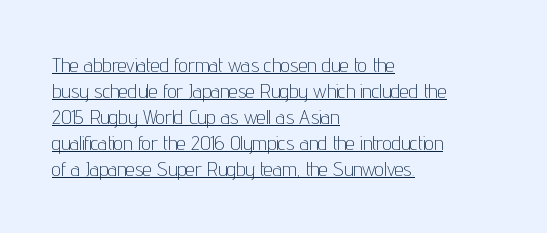
Q: Is the text bold? A: No.
Q: Is the text italic (slanted)? A: No, it is upright.
Q: Is the text underlined? A: Yes.
Q: How is the paragraph aligned? A: Left-aligned.
Q: Is the spacing between letters normal or unusually wide? A: Normal.
Q: Is the spacing between lines tight, normal or loose? A: Normal.
